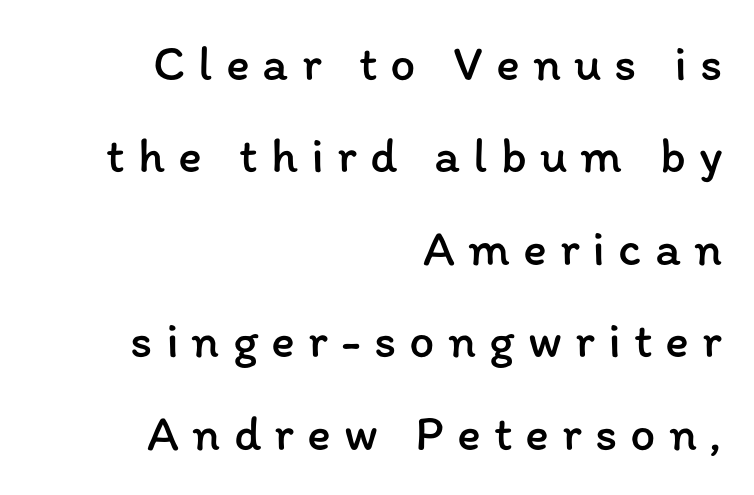
Upright lettering throughout. Spacing verdict: proportional, widths tailored to each character. Check under the words: just untouched page. Short and long lines alike share a common ending point at right. Heft: none added — not bold.
